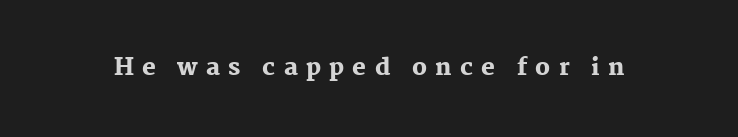
{"italic": "no", "bold": "yes", "underline": "no", "letter_spacing": "wide", "letter_spacing_em": 0.36, "glyph_px": 23}
